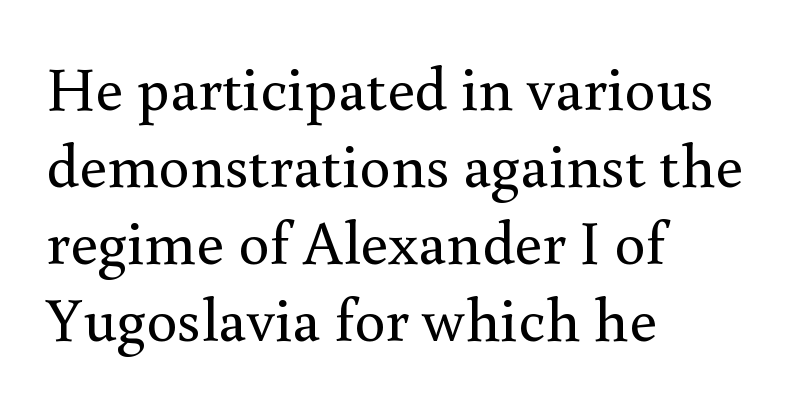
The gaps between neighbouring characters are ordinary and unremarkable. Heaviness? Minimal to ordinary, like unemphasized prose. Descenders are the only things crossing below the line. The text block is weighted toward the left margin, trailing off unevenly rightward. These lines were composed using upright roman letters.
